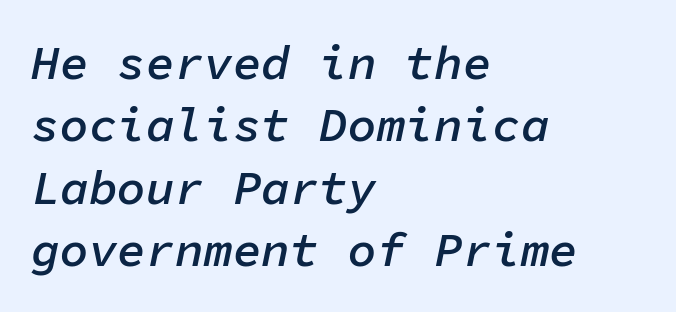
Q: Is the text bold? A: Semi-bold.
Q: Is the text italic (slanted)? A: Yes, it leans right by about 11 degrees.
Q: Is the text underlined? A: No.
Q: How is the paragraph aligned? A: Left-aligned.
Q: Is the spacing between letters normal or unusually wide? A: Normal.
Q: Is the spacing between lines tight, normal or loose? A: Normal.
Q: Width (condensed, normal, or wide)? A: Normal.
Q: Stroke contrast? A: Low.
Q: x-height? A: Medium.
Q: Monospaced? A: Yes.
